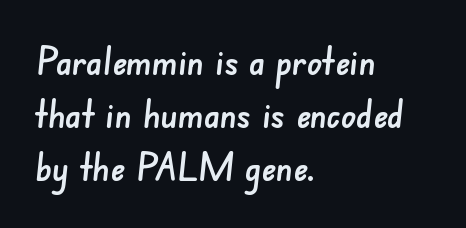
Varying glyph widths throughout — classic text-font behaviour. The rows are spaced the way most documents space them. A student would call this left alignment; a typographer would say flush left, rag right. A typesetter would call this zero additional tracking. The typeface chosen for these lines omits serifs. Descenders are the only things crossing below the line.
